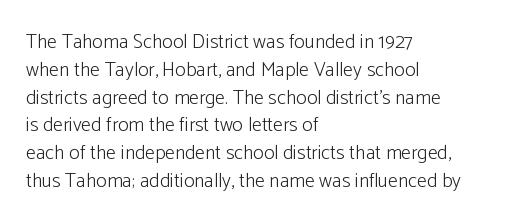
{"italic": "no", "bold": "no", "underline": "no", "align": "left", "line_spacing": "normal", "line_spacing_ratio": 1.39, "letter_spacing": "normal", "letter_spacing_em": 0.0, "glyph_px": 20}
